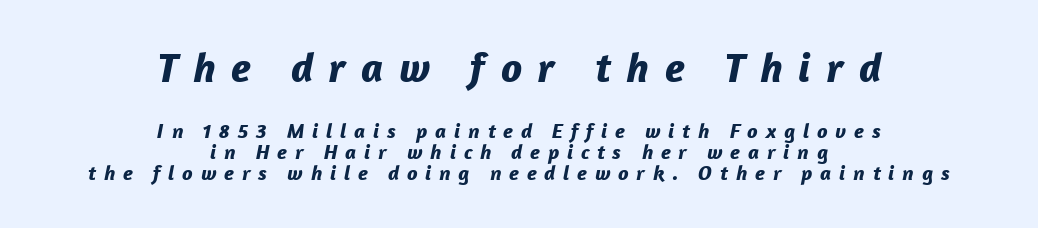
{"italic": "yes", "lean": "right", "slant_degrees": 12, "bold": "yes", "weight": "bold", "width": "normal", "stroke_contrast": "low", "x_height": "medium", "monospaced": "no", "underline": "no", "align": "center", "line_spacing": "tight", "line_spacing_ratio": 1.01, "letter_spacing": "wide", "letter_spacing_em": 0.37, "larger_block": "first", "size_ratio": 2.0, "glyph_px": 42}
